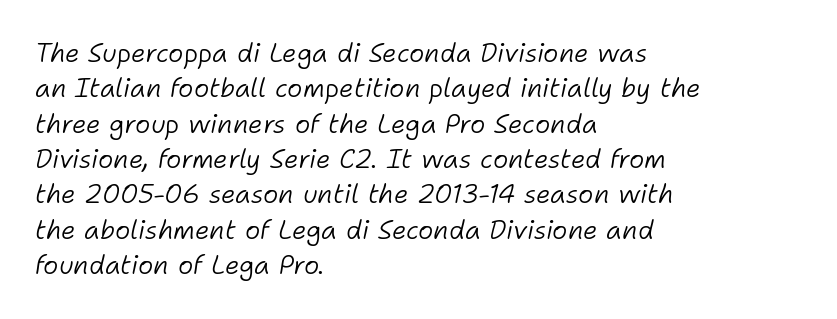
The image shows 26 px text type, italic (leaning right); set left-aligned, normal line spacing (1.36x), normal letter spacing, not underlined.
